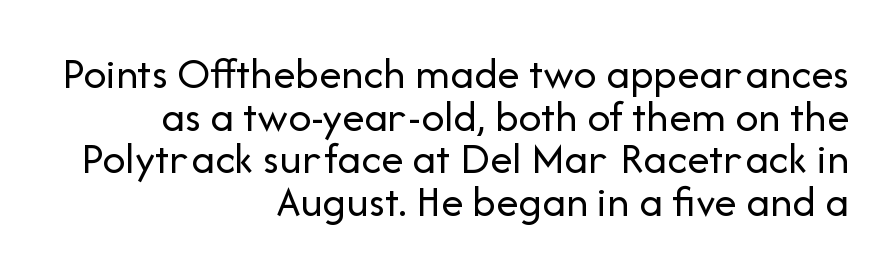
The lines in this sample share a right terminus and differ only in where they begin. Is this a fixed-width face? No — the glyphs have proportional, varying widths. Only glyphs here, with clear space below each row. This is the regular roman posture of the typeface.
